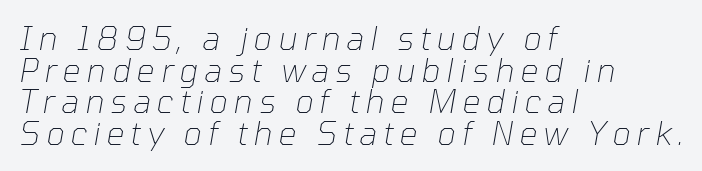
The image shows 32 px thin type, italic (leaning right); set left-aligned, tight line spacing (0.99x), not underlined; low stroke contrast and a medium x-height.
